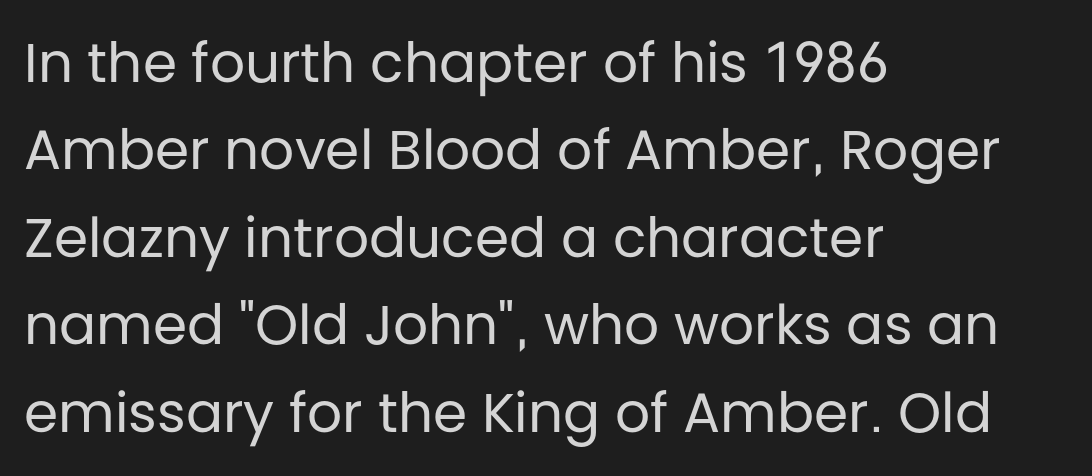
The letters stand straight up with perfectly vertical stems. Varying glyph widths throughout — classic text-font behaviour. Just letters on the line, the space beneath them empty. Teacher's note: observe the even left margin — that is flush-left alignment.
